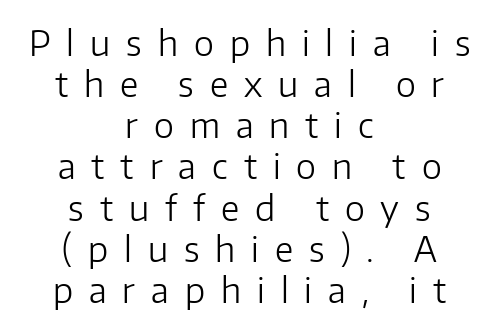
These lines are rendered in a variable-pitch font. If you drew a line through each stem, it would be perfectly vertical. The gap between lines stays unmarked. Nothing sits at the stroke ends, so this counts as sans-serif. The strokes carry an ordinary text weight at most.
